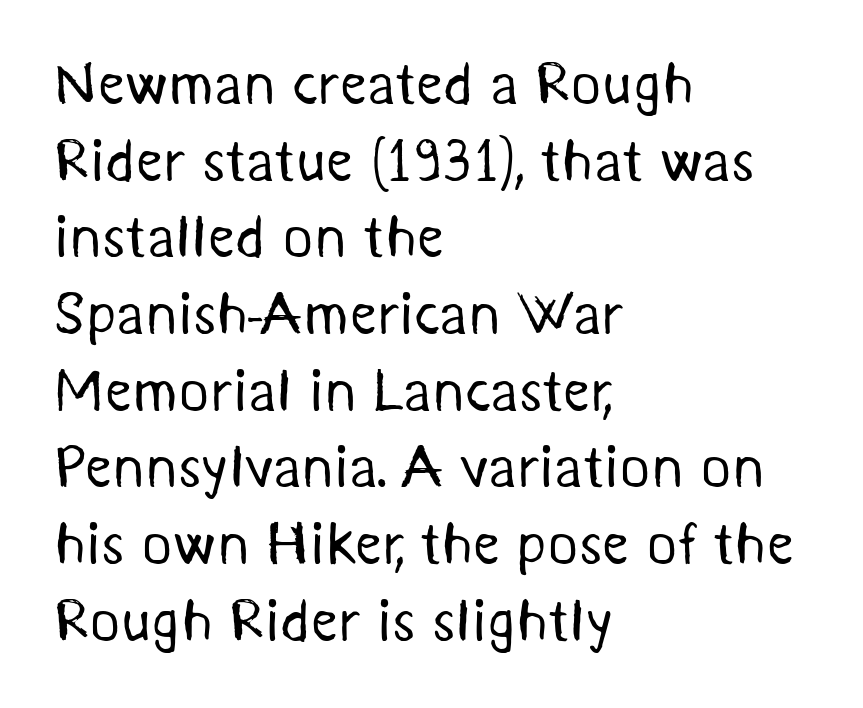
This rendering leaves character spacing at its baseline value. Think standard paragraph weight, or any step lighter than that. Notice how descenders clear the ascenders below comfortably — that's standard leading. A clean baseline with only descenders dipping below it. The ragged edge is on the right, which tells us the setting is flush left. Do the characters align in a grid? No, the font is proportional.
